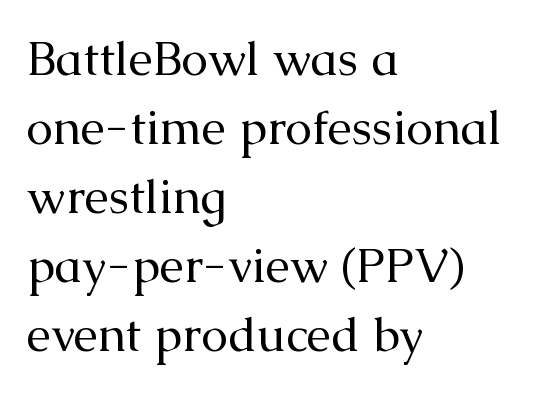
{"serif": "yes", "italic": "no", "bold": "no", "weight": "regular", "width": "normal", "stroke_contrast": "medium", "x_height": "medium", "monospaced": "no", "underline": "no", "align": "left", "line_spacing": "normal", "line_spacing_ratio": 1.44, "letter_spacing": "normal", "letter_spacing_em": 0.0, "glyph_px": 48}
